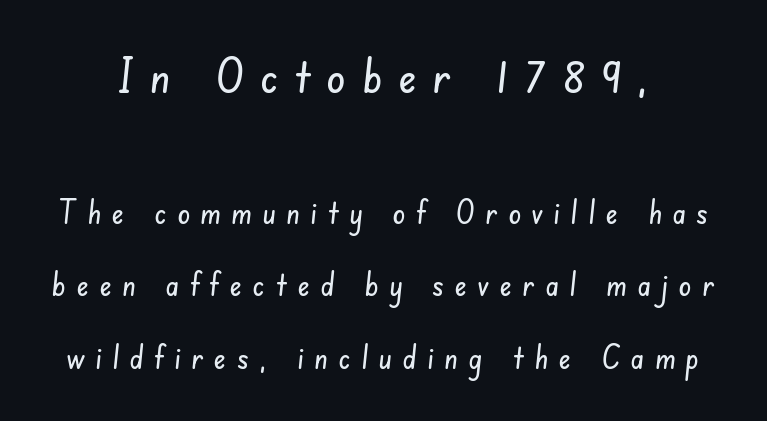
Q: Is the typeface a serif or a sans-serif typeface? A: Sans-serif.
Q: Is the text underlined? A: No.
Q: Is the spacing between letters normal or unusually wide? A: Unusually wide.
Q: Is the spacing between lines tight, normal or loose? A: Loose.
Q: Which block of text is set in a larger size, the first (top) or the second (bottom)? A: The first (top) one.
Q: Width (condensed, normal, or wide)? A: Condensed.
Q: Stroke contrast? A: Low.
Q: x-height? A: Small.
Q: Monospaced? A: No.
